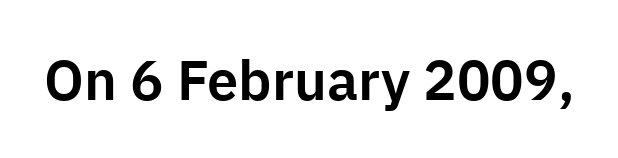
{"serif": "no", "italic": "no", "width": "normal", "stroke_contrast": "low", "x_height": "medium", "monospaced": "no", "underline": "no", "letter_spacing": "normal", "letter_spacing_em": 0.0, "glyph_px": 56}
